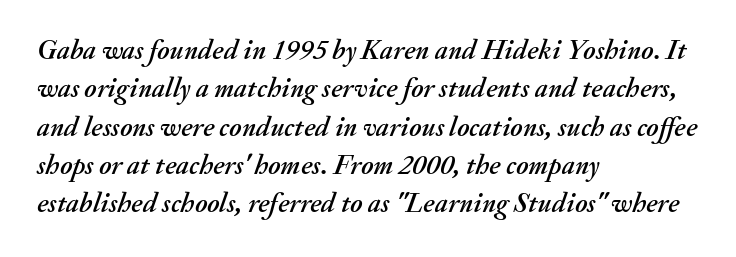
Q: Is the text italic (slanted)? A: Yes, it leans right by about 20 degrees.
Q: Is the text underlined? A: No.
Q: How is the paragraph aligned? A: Left-aligned.
Q: Is the spacing between letters normal or unusually wide? A: Normal.
Q: Is the spacing between lines tight, normal or loose? A: Normal.
Q: Width (condensed, normal, or wide)? A: Normal.
Q: Stroke contrast? A: Medium.
Q: x-height? A: Small.
Q: Monospaced? A: No.
